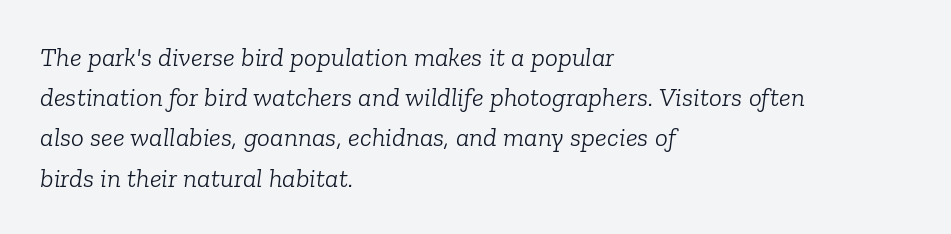
Descender tails drop into unmarked territory. The space between consecutive lines is moderate. Style check: oblique. Characters follow at the spacing the type designer built in.
